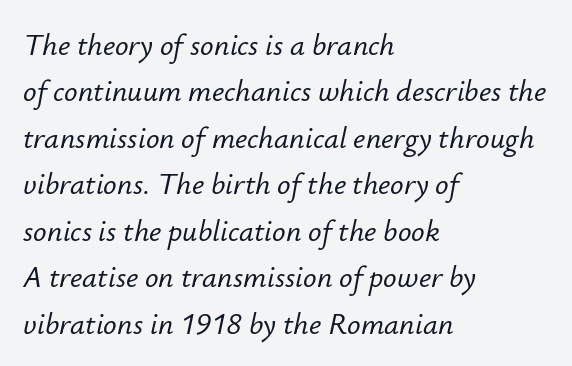
Q: Is the text italic (slanted)? A: Yes, it leans right by about 12 degrees.
Q: Is the text underlined? A: No.
Q: How is the paragraph aligned? A: Left-aligned.
Q: Is the spacing between letters normal or unusually wide? A: Normal.
Q: Is the spacing between lines tight, normal or loose? A: Normal.
Q: Width (condensed, normal, or wide)? A: Normal.
Q: Stroke contrast? A: Low.
Q: x-height? A: Small.
Q: Monospaced? A: No.
